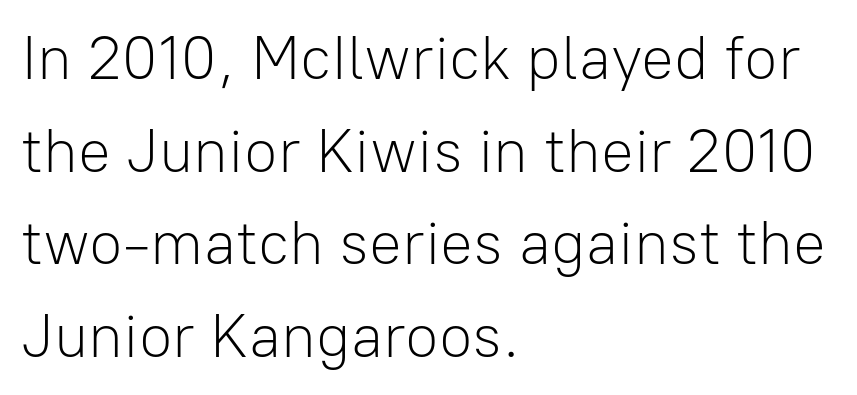
The image shows 61 px light sans-serif type, upright; set left-aligned, normal line spacing (1.52x), normal letter spacing, not underlined; low stroke contrast and a medium x-height.
